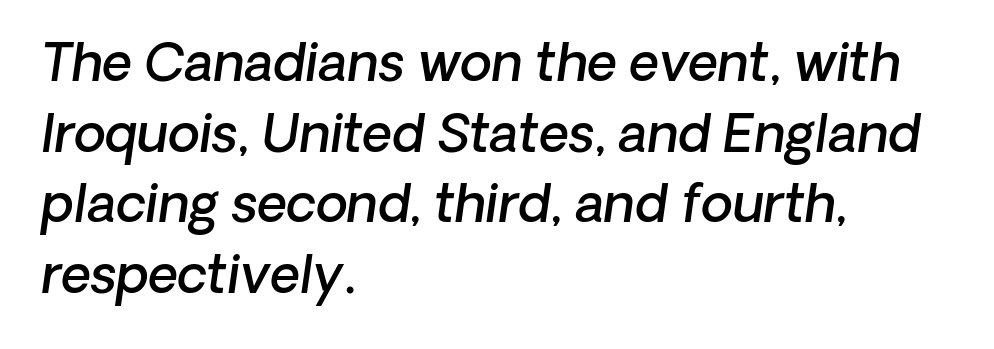
The font's italic variant was chosen for this text. The paragraph shown leans on its left margin. In terms of letterspacing, this is plain default setting. Honestly, there is no underline to notice here at all.
